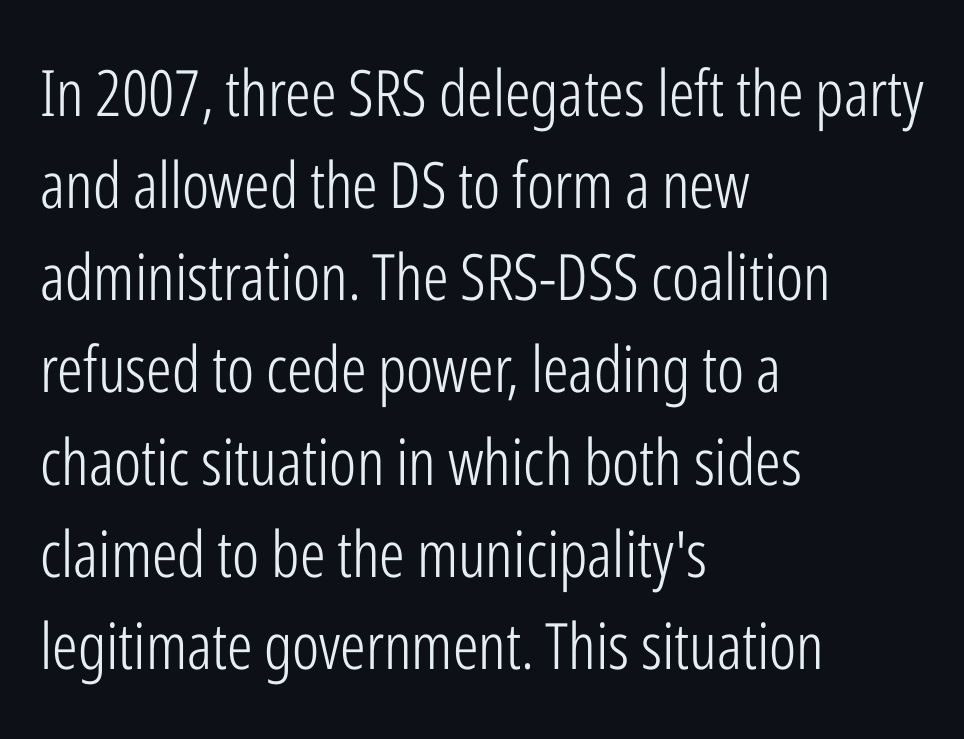
Q: Is the text bold? A: No.
Q: Is the text italic (slanted)? A: No, it is upright.
Q: Is the typeface a serif or a sans-serif typeface? A: Sans-serif.
Q: Is the text underlined? A: No.
Q: How is the paragraph aligned? A: Left-aligned.
Q: Is the spacing between letters normal or unusually wide? A: Normal.
Q: Is the spacing between lines tight, normal or loose? A: Normal.
Q: Width (condensed, normal, or wide)? A: Condensed.
Q: Stroke contrast? A: Low.
Q: x-height? A: Medium.
Q: Monospaced? A: No.
